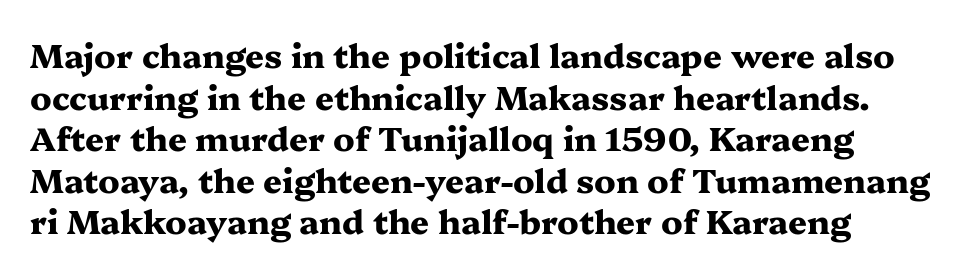
The image shows 33 px heavy, wide serif type, upright; set normal line spacing (1.26x), normal letter spacing, not underlined; medium stroke contrast and a medium x-height.
